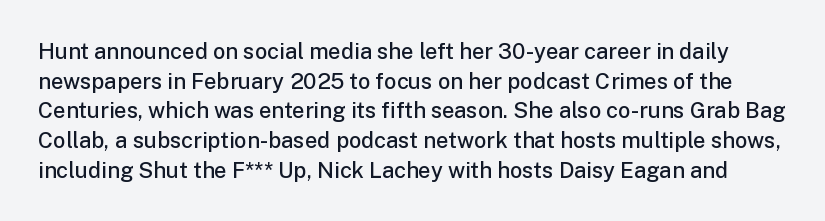
The face used here is rendered with its standard letterfit. Compared with typical paragraphs, the rows here are spaced about the same. Is the type bold? Partly — it's a semibold, heavier than regular but not fully bold. You can tell it's not italic because the verticals are truly vertical.
